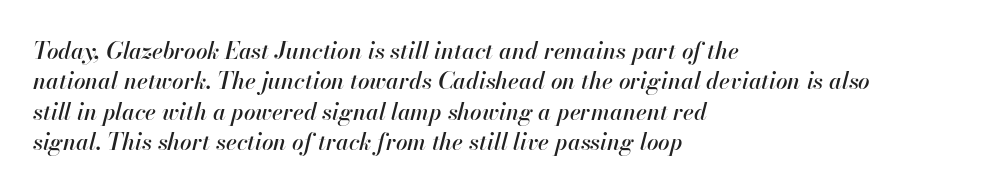
The image shows 23 px text type, italic (leaning right); set left-aligned, normal line spacing (1.32x), normal letter spacing, not underlined.
